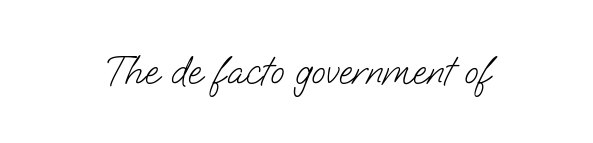
{"serif": "no", "bold": "no", "weight": "light", "width": "normal", "stroke_contrast": "low", "x_height": "small", "monospaced": "no", "underline": "no", "letter_spacing": "normal", "letter_spacing_em": 0.0, "glyph_px": 41}
